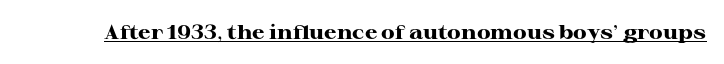
Q: Is the text bold? A: Yes.
Q: Is the text italic (slanted)? A: No, it is upright.
Q: Is the text underlined? A: Yes.
Q: Is the spacing between letters normal or unusually wide? A: Normal.
